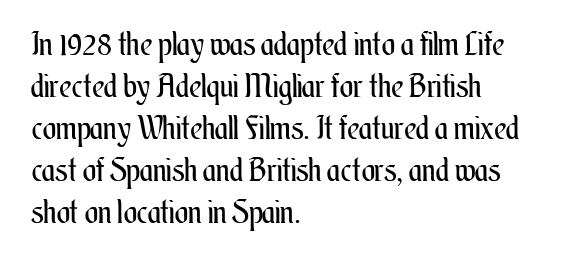
These glyphs show unthickened strokes, regular width or finer. The rendering anchors every line to the left-hand side. There is no visible air inserted between adjacent glyphs. Horizontal bands of white between lines are of average thickness.
